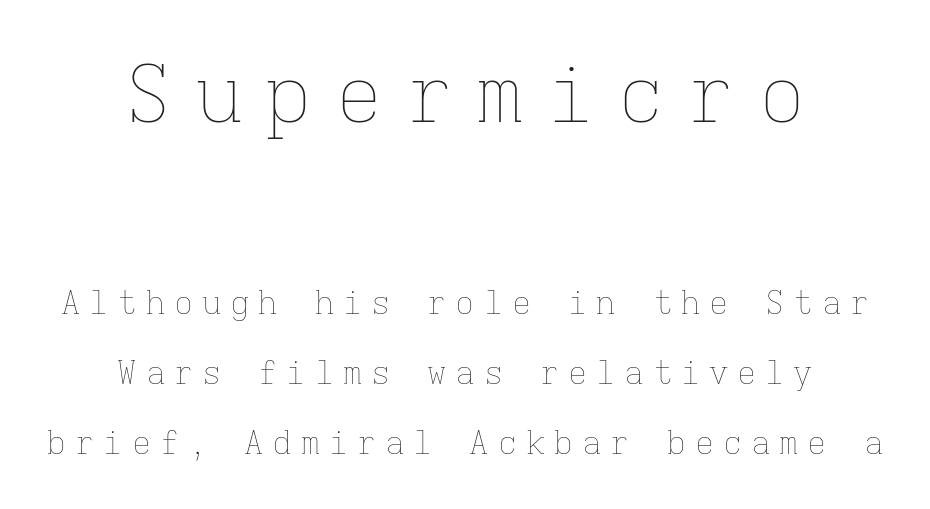
Tracking value appears strongly positive — letters spread wide. Descenders are the only things crossing below the line. The vertical gap from one line to the next is large. The face used here is monospaced, like something from a code editor. If you drew a line through each stem, it would be perfectly vertical.
